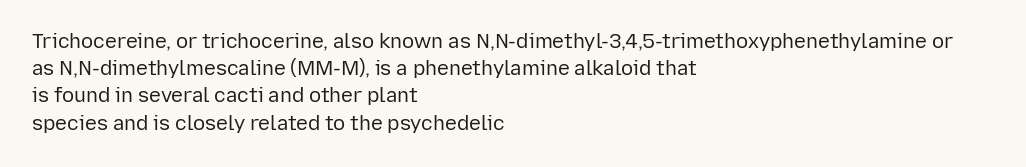
The image shows 20 px text type, upright; set left-aligned, normal line spacing (1.36x), normal letter spacing, not underlined.
